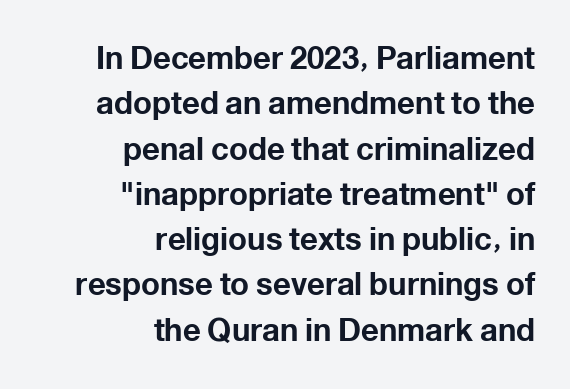
Q: Is the text bold? A: Yes.
Q: Is the text italic (slanted)? A: No, it is upright.
Q: Is the typeface a serif or a sans-serif typeface? A: Sans-serif.
Q: Is the text underlined? A: No.
Q: How is the paragraph aligned? A: Right-aligned.
Q: Is the spacing between letters normal or unusually wide? A: Normal.
Q: Is the spacing between lines tight, normal or loose? A: Normal.
Q: Width (condensed, normal, or wide)? A: Normal.
Q: Stroke contrast? A: Low.
Q: x-height? A: Medium.
Q: Monospaced? A: No.
